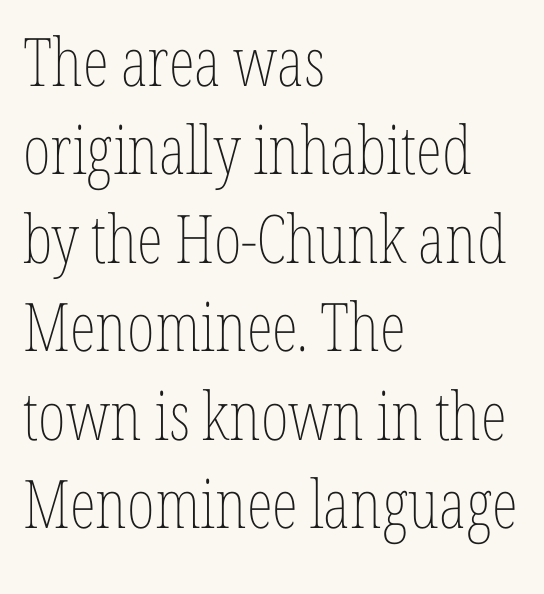
Q: Is the text bold? A: No.
Q: Is the text italic (slanted)? A: No, it is upright.
Q: Is the text underlined? A: No.
Q: How is the paragraph aligned? A: Left-aligned.
Q: Is the spacing between letters normal or unusually wide? A: Normal.
Q: Is the spacing between lines tight, normal or loose? A: Normal.
Q: Width (condensed, normal, or wide)? A: Condensed.
Q: Stroke contrast? A: Low.
Q: x-height? A: Medium.
Q: Monospaced? A: No.
